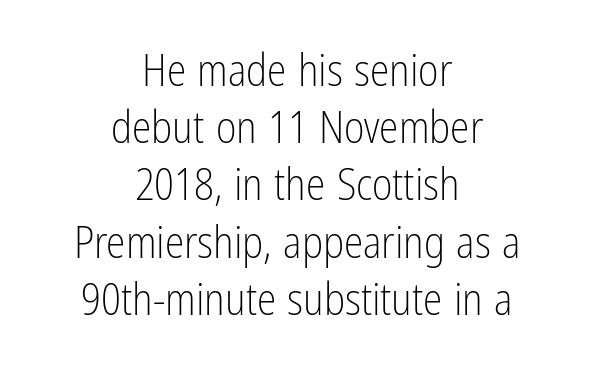
Q: Is the text bold? A: No.
Q: Is the text italic (slanted)? A: No, it is upright.
Q: Is the typeface a serif or a sans-serif typeface? A: Sans-serif.
Q: Is the text underlined? A: No.
Q: How is the paragraph aligned? A: Centered.
Q: Is the spacing between letters normal or unusually wide? A: Normal.
Q: Is the spacing between lines tight, normal or loose? A: Normal.
Q: Width (condensed, normal, or wide)? A: Condensed.
Q: Stroke contrast? A: Low.
Q: x-height? A: Medium.
Q: Monospaced? A: No.
